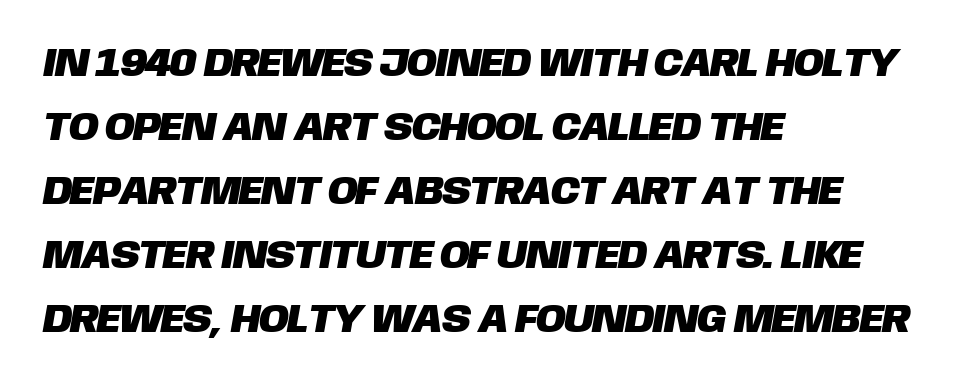
The image shows 40 px sans-serif type; set left-aligned, normal line spacing (1.6x), normal letter spacing, not underlined; low stroke contrast and a large x-height.
